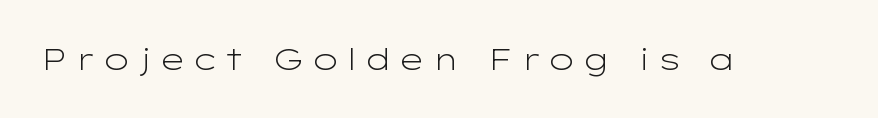
Q: Is the text bold? A: No.
Q: Is the text italic (slanted)? A: No, it is upright.
Q: Is the typeface a serif or a sans-serif typeface? A: Sans-serif.
Q: Is the text underlined? A: No.
Q: Is the spacing between letters normal or unusually wide? A: Unusually wide.
Q: Width (condensed, normal, or wide)? A: Wide.
Q: Stroke contrast? A: Low.
Q: x-height? A: Medium.
Q: Monospaced? A: No.
